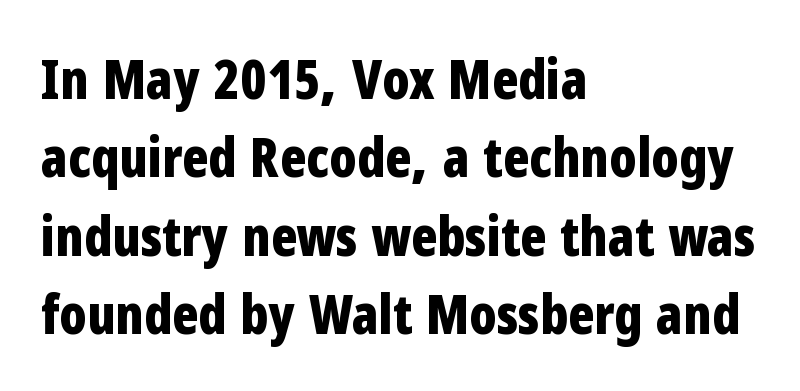
The image shows 54 px bold, condensed sans-serif type, upright; set left-aligned, normal line spacing (1.45x), normal letter spacing, not underlined; low stroke contrast and a medium x-height.
